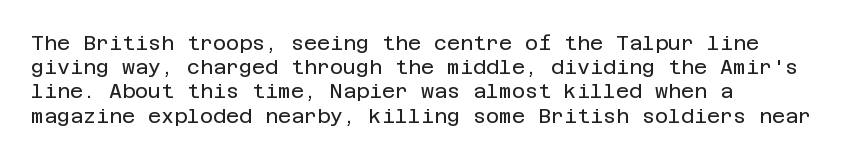
The image shows 20 px text type, upright; set left-aligned, line spacing 1.21x, normal letter spacing, not underlined.
